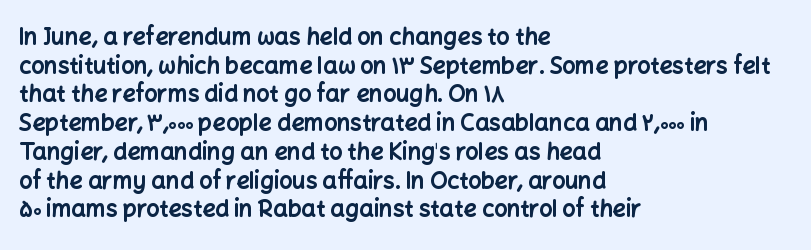
In CSS terms this would be text-align: left. On the weight axis this lands at bold, roughly 700. No word sits above an underline. Regarding leading, the lines here are spaced in the standard way. Quick note: not italic, upright. Glyph-to-glyph distance matches everyday printed text.
